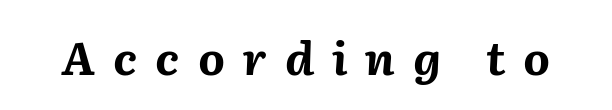
{"italic": "yes", "lean": "right", "slant_degrees": 2, "bold": "yes", "weight": "bold", "width": "normal", "stroke_contrast": "medium", "x_height": "medium", "monospaced": "no", "underline": "no", "letter_spacing": "wide", "letter_spacing_em": 0.39, "glyph_px": 46}
